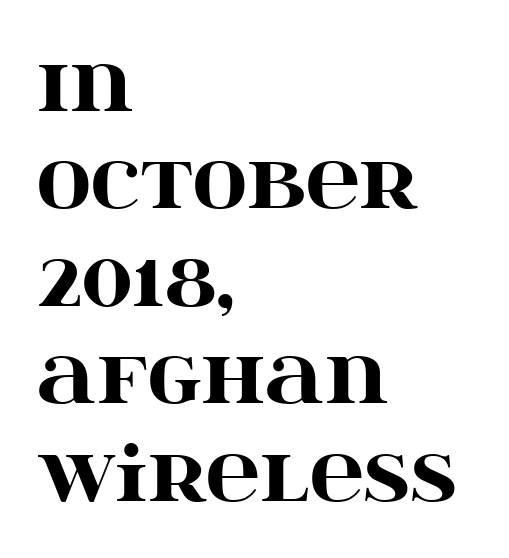
Q: Is the text bold? A: Yes.
Q: Is the text italic (slanted)? A: No, it is upright.
Q: Is the typeface a serif or a sans-serif typeface? A: Serif.
Q: Is the text underlined? A: No.
Q: How is the paragraph aligned? A: Left-aligned.
Q: Is the spacing between letters normal or unusually wide? A: Normal.
Q: Is the spacing between lines tight, normal or loose? A: Normal.
Q: Width (condensed, normal, or wide)? A: Wide.
Q: Stroke contrast? A: High.
Q: x-height? A: Large.
Q: Monospaced? A: No.
